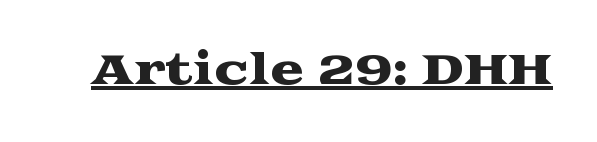
The image shows 41 px wide serif type, upright; set normal letter spacing, underlined; medium stroke contrast and a medium x-height.
